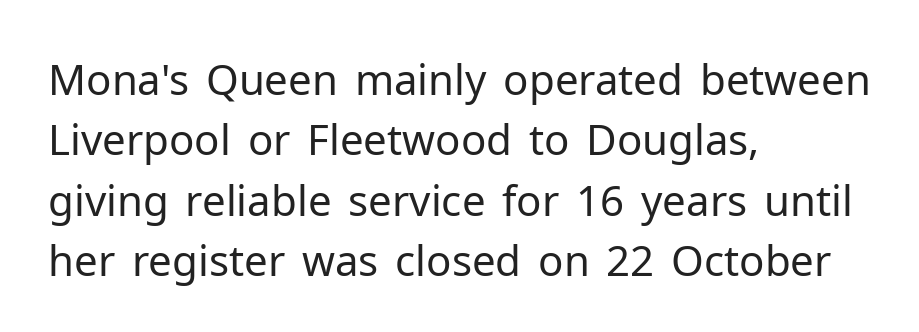
The image shows 42 px regular-weight sans-serif type, upright; set left-aligned, normal line spacing (1.44x), normal letter spacing, not underlined; low stroke contrast and a medium x-height.
